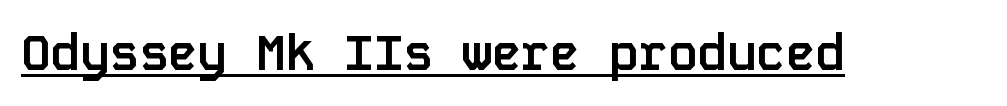
Q: Is the text bold? A: Yes.
Q: Is the text italic (slanted)? A: No, it is upright.
Q: Is the typeface a serif or a sans-serif typeface? A: Sans-serif.
Q: Is the text underlined? A: Yes.
Q: Is the spacing between letters normal or unusually wide? A: Normal.
Q: Width (condensed, normal, or wide)? A: Normal.
Q: Stroke contrast? A: Low.
Q: x-height? A: Large.
Q: Monospaced? A: Yes.
